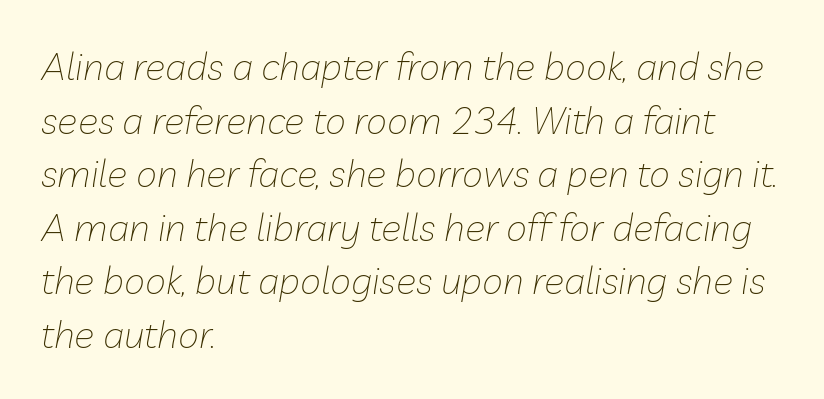
Q: Is the text bold? A: No.
Q: Is the text italic (slanted)? A: Yes, it leans right by about 10 degrees.
Q: Is the text underlined? A: No.
Q: How is the paragraph aligned? A: Left-aligned.
Q: Is the spacing between letters normal or unusually wide? A: Normal.
Q: Is the spacing between lines tight, normal or loose? A: Normal.
Q: Width (condensed, normal, or wide)? A: Normal.
Q: Stroke contrast? A: Low.
Q: x-height? A: Medium.
Q: Monospaced? A: No.
